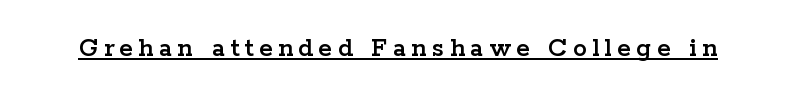
{"serif": "yes", "italic": "no", "width": "wide", "stroke_contrast": "low", "x_height": "medium", "monospaced": "no", "underline": "yes", "glyph_px": 28}
